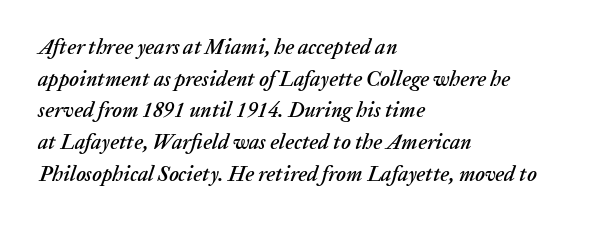
The image shows 21 px text type, italic (leaning right); set left-aligned, normal line spacing (1.51x), normal letter spacing, not underlined.
